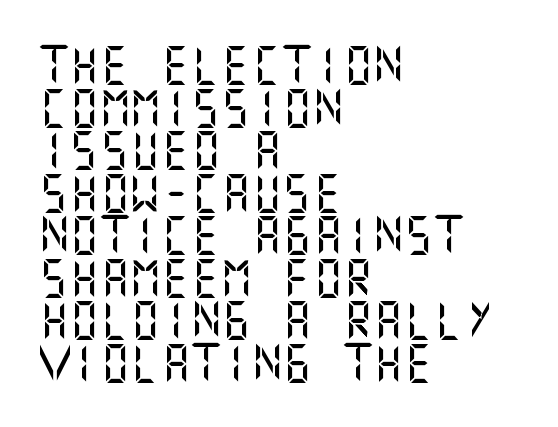
The image shows 38 px sans-serif type, upright; set left-aligned, tight line spacing (1.12x), normal letter spacing, not underlined; medium stroke contrast and a large x-height.
